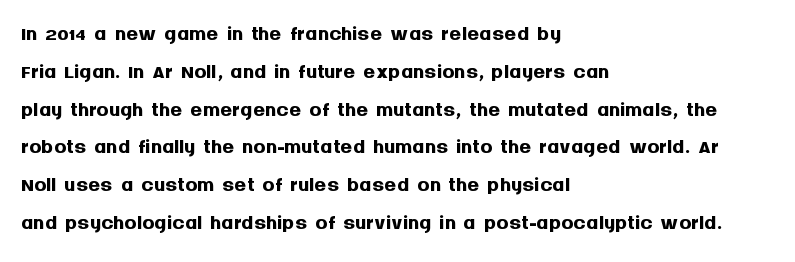
Summary of weight: heavy, a full bold. Looks like regular typesetting: each glyph gets only the width it needs. Does the lettering tilt? It doesn't — this is upright. Descenders hang freely into open space.
